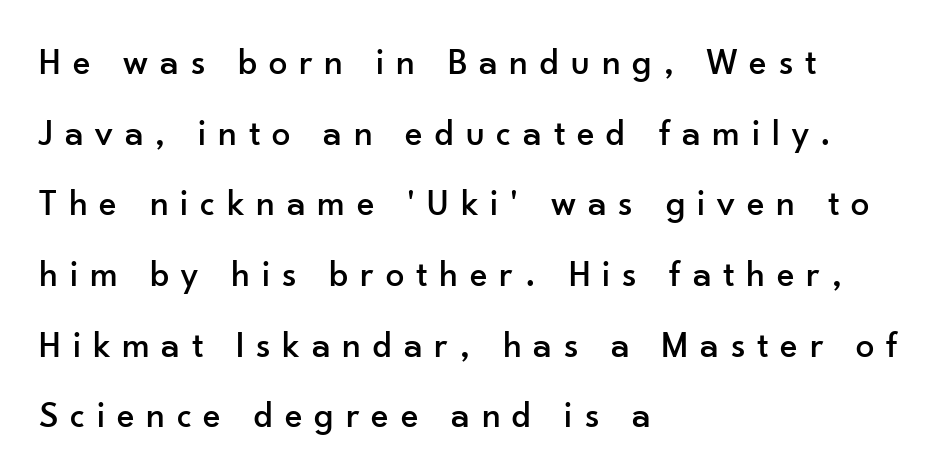
{"serif": "no", "italic": "no", "width": "normal", "stroke_contrast": "low", "x_height": "small", "monospaced": "no", "underline": "no", "align": "left", "line_spacing": "loose", "line_spacing_ratio": 1.91, "letter_spacing": "wide", "letter_spacing_em": 0.32, "glyph_px": 37}
